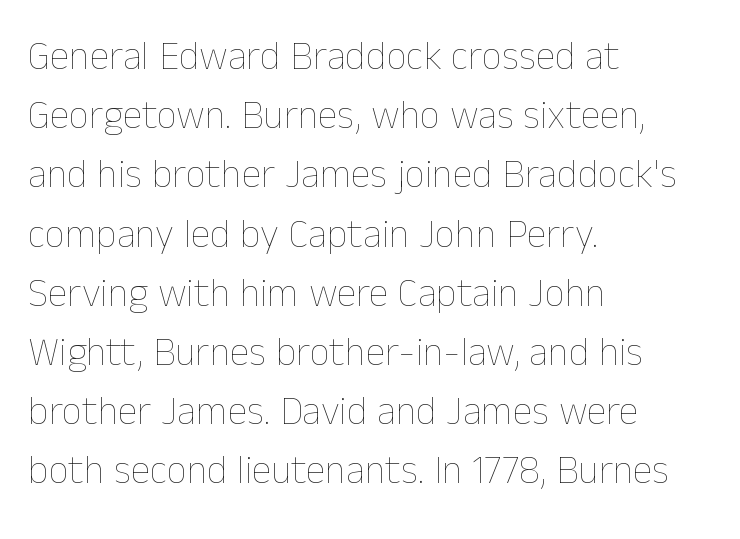
The image shows 40 px thin type, upright; set left-aligned, normal line spacing (1.48x), normal letter spacing, not underlined; low stroke contrast and a medium x-height.
